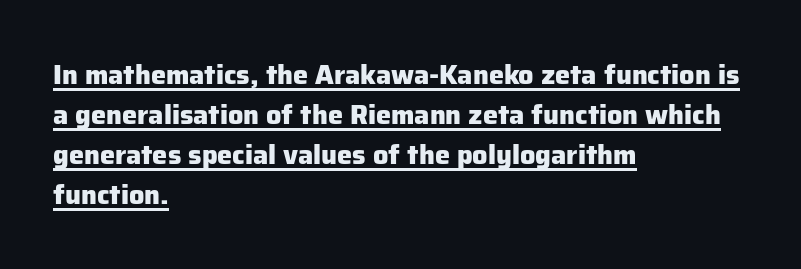
Evenly set lines give the paragraph a standard silhouette. What weight is shown? A full bold with thick strokes. The rendering anchors every line to the left-hand side. The words here are underlined.
